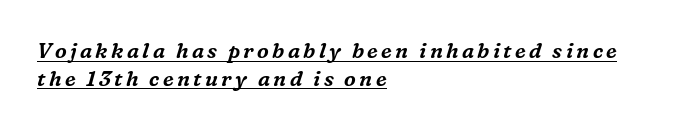
Q: Is the text italic (slanted)? A: Yes, it leans right by about 16 degrees.
Q: Is the text underlined? A: Yes.
Q: How is the paragraph aligned? A: Left-aligned.
Q: Is the spacing between lines tight, normal or loose? A: Normal.
